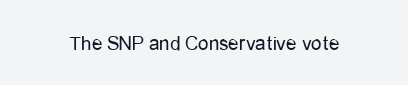
Q: Is the text bold? A: No.
Q: Is the text italic (slanted)? A: No, it is upright.
Q: Is the text underlined? A: No.
Q: Is the spacing between letters normal or unusually wide? A: Normal.
